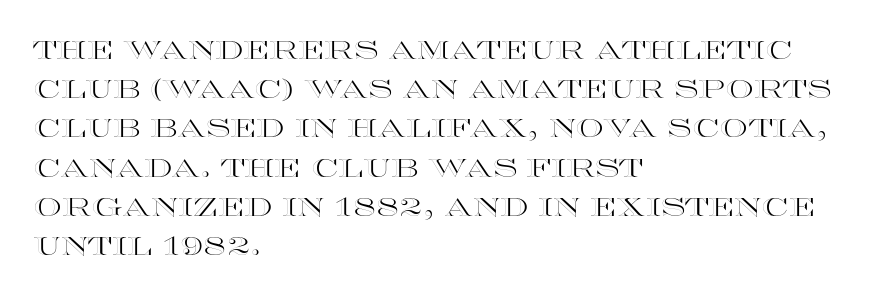
The foot of each line stays bare and open. Upright lettering throughout. Characters follow at the spacing the type designer built in. Line spacing here is normal.
